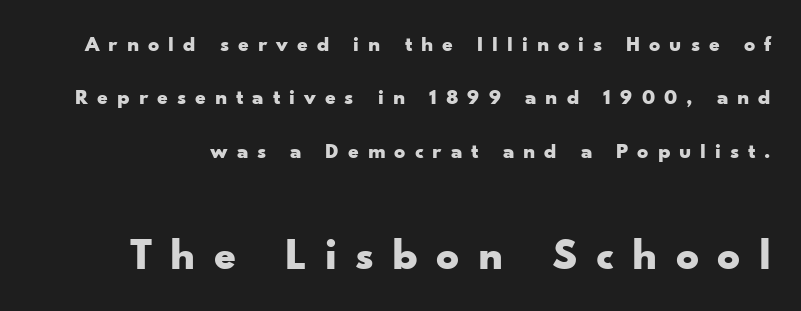
The image shows 45 px bold, wide sans-serif type, upright; set loose line spacing (2.43x), unusually wide letter spacing (+0.4 em), not underlined; the second (bottom) block is 2.05x larger; low stroke contrast and a small x-height.
